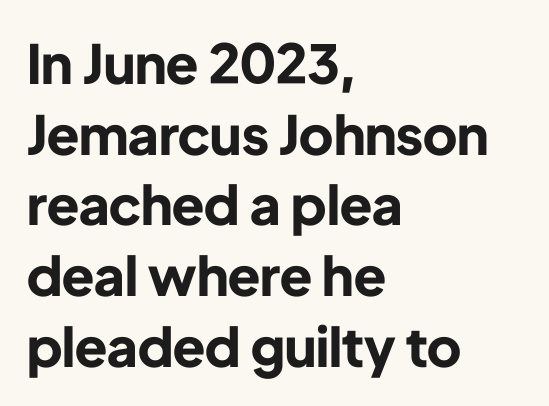
The image shows 54 px bold sans-serif type, upright; set left-aligned, normal line spacing (1.31x), normal letter spacing, not underlined; low stroke contrast and a medium x-height.
